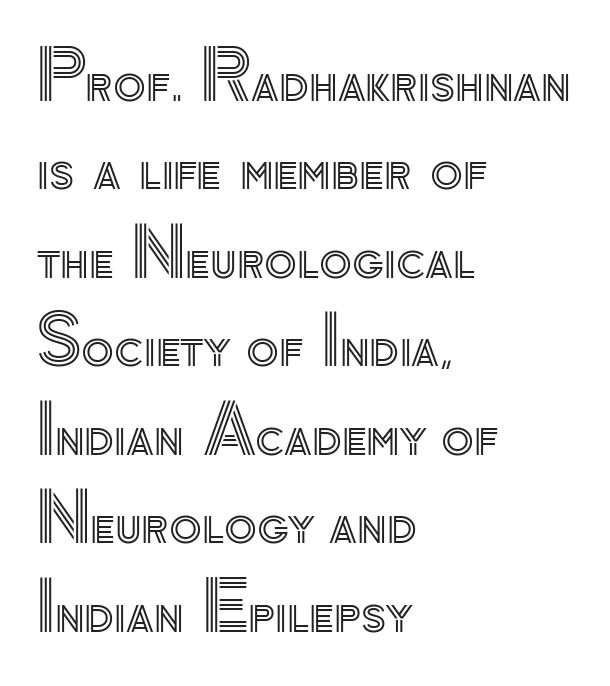
The image shows 67 px text type, upright; set left-aligned, normal line spacing (1.32x), normal letter spacing, not underlined; a small x-height.
